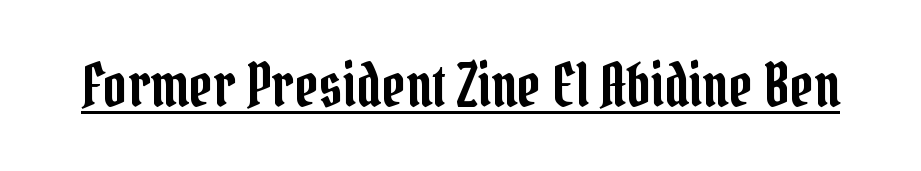
{"serif": "yes", "italic": "no", "width": "condensed", "stroke_contrast": "low", "x_height": "medium", "monospaced": "no", "underline": "yes", "letter_spacing": "normal", "letter_spacing_em": 0.0, "glyph_px": 59}
